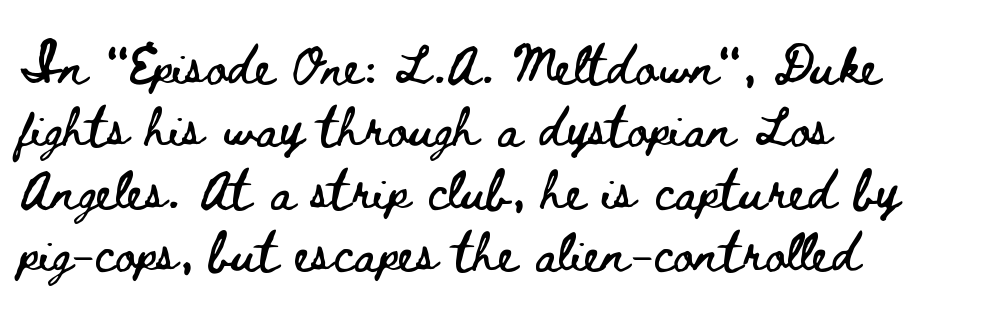
Reading down the column, the eye jumps a familiar distance to each next line. The face used here is proportionally spaced, like ordinary book or web type. Compared with typical body copy, the letter spacing here is the same. Each line starts at the same left margin while the right side varies. Each row of text sits above clean, open space.
